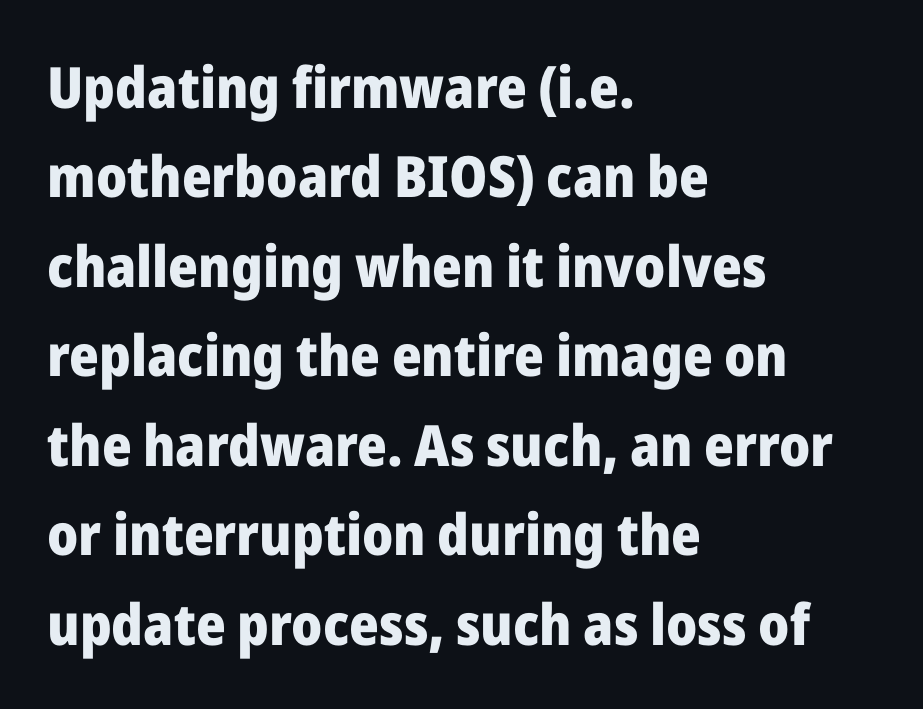
Italic? Not at all — the glyphs are vertical. Students, this is bold: see how much ink each stroke carries. Letterform terminals end flat and unadorned throughout the passage. How are the letters spaced? Ordinarily, with no added tracking.
